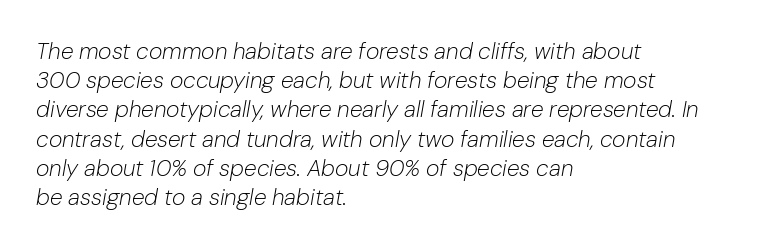
Q: Is the text bold? A: No.
Q: Is the text italic (slanted)? A: Yes, it leans right by about 10 degrees.
Q: Is the text underlined? A: No.
Q: How is the paragraph aligned? A: Left-aligned.
Q: Is the spacing between letters normal or unusually wide? A: Normal.
Q: Is the spacing between lines tight, normal or loose? A: Normal.
